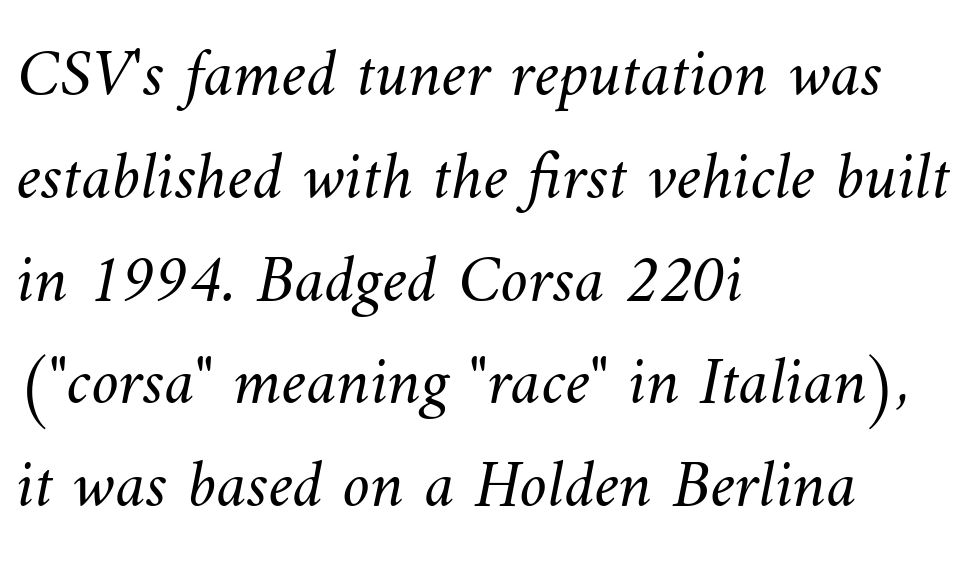
The image shows 69 px light type; set left-aligned, normal line spacing (1.49x), normal letter spacing, not underlined; medium stroke contrast and a small x-height.
